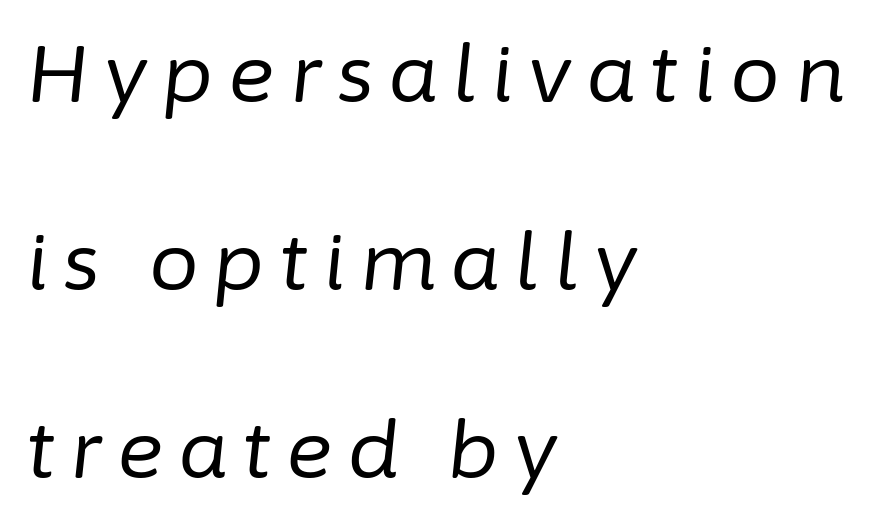
Q: Is the text bold? A: No.
Q: Is the text italic (slanted)? A: Yes, it leans right by about 6 degrees.
Q: Is the text underlined? A: No.
Q: How is the paragraph aligned? A: Left-aligned.
Q: Is the spacing between lines tight, normal or loose? A: Loose.
Q: Width (condensed, normal, or wide)? A: Normal.
Q: Stroke contrast? A: Low.
Q: x-height? A: Medium.
Q: Monospaced? A: No.
